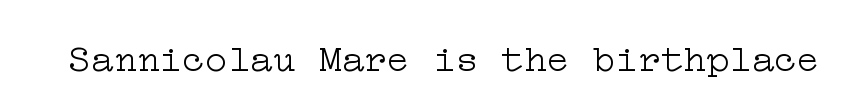
You can tell it's not italic because the verticals are truly vertical. Each stroke keeps to a modest, everyday thickness or less. Descender tails drop into unmarked territory. Each word holds together tightly as a unit, with standard inter-letter gaps. Stroke terminals: seriffed.
